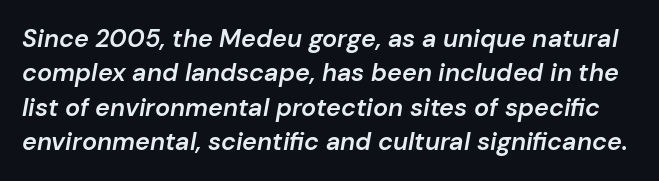
Default kerning and tracking; the words read as compact shapes. Does the weight exceed regular? Yes, but only to semibold. Underlining? Definitely not there. This block has exactly the height ordinary leading produces. The typography opts for an oblique posture over an upright one.
